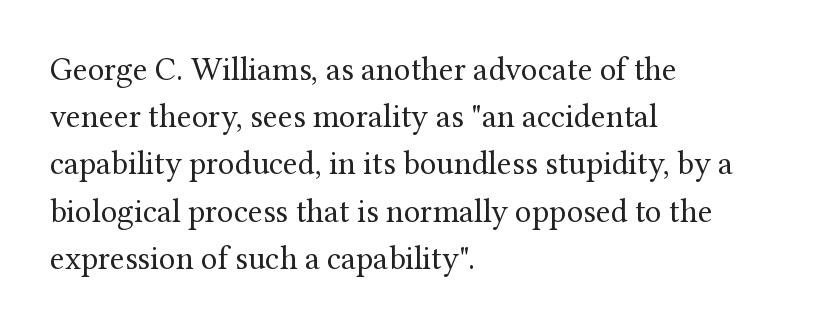
{"serif": "yes", "italic": "no", "bold": "no", "weight": "regular", "width": "normal", "stroke_contrast": "medium", "x_height": "medium", "monospaced": "no", "underline": "no", "align": "left", "line_spacing": "normal", "line_spacing_ratio": 1.43, "letter_spacing": "normal", "letter_spacing_em": 0.0, "glyph_px": 33}
